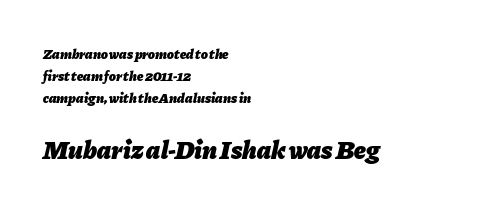
The image shows 26 px bold type, italic (leaning right); set left-aligned, normal line spacing (1.57x), normal letter spacing, not underlined; the second (bottom) block is 1.86x larger.
